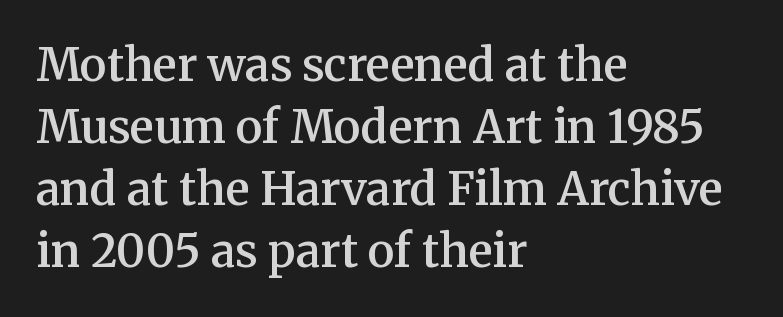
Q: Is the text bold? A: Semi-bold.
Q: Is the text italic (slanted)? A: No, it is upright.
Q: Is the typeface a serif or a sans-serif typeface? A: Serif.
Q: Is the text underlined? A: No.
Q: How is the paragraph aligned? A: Left-aligned.
Q: Is the spacing between letters normal or unusually wide? A: Normal.
Q: Is the spacing between lines tight, normal or loose? A: Normal.
Q: Width (condensed, normal, or wide)? A: Normal.
Q: Stroke contrast? A: Medium.
Q: x-height? A: Medium.
Q: Monospaced? A: No.
